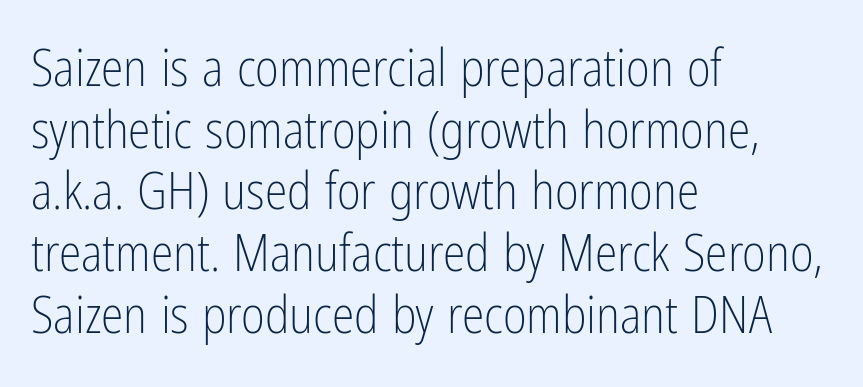
Q: Is the text bold? A: No.
Q: Is the text italic (slanted)? A: No, it is upright.
Q: Is the typeface a serif or a sans-serif typeface? A: Sans-serif.
Q: Is the text underlined? A: No.
Q: How is the paragraph aligned? A: Left-aligned.
Q: Is the spacing between letters normal or unusually wide? A: Normal.
Q: Width (condensed, normal, or wide)? A: Condensed.
Q: Stroke contrast? A: Low.
Q: x-height? A: Medium.
Q: Monospaced? A: No.
